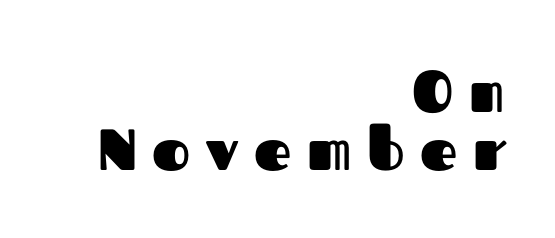
{"serif": "no", "italic": "no", "bold": "yes", "weight": "heavy", "width": "normal", "stroke_contrast": "medium", "x_height": "medium", "monospaced": "no", "underline": "no", "align": "right", "line_spacing": "tight", "line_spacing_ratio": 1.0, "letter_spacing": "wide", "letter_spacing_em": 0.27, "glyph_px": 58}
